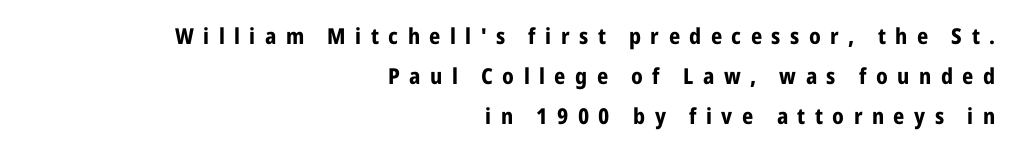
Look at the tracking — it's clearly loosened, letters drifting apart. The compositor pushed each line to the right boundary. A clean baseline with only descenders dipping below it. A roman cut, with each character standing at attention.
